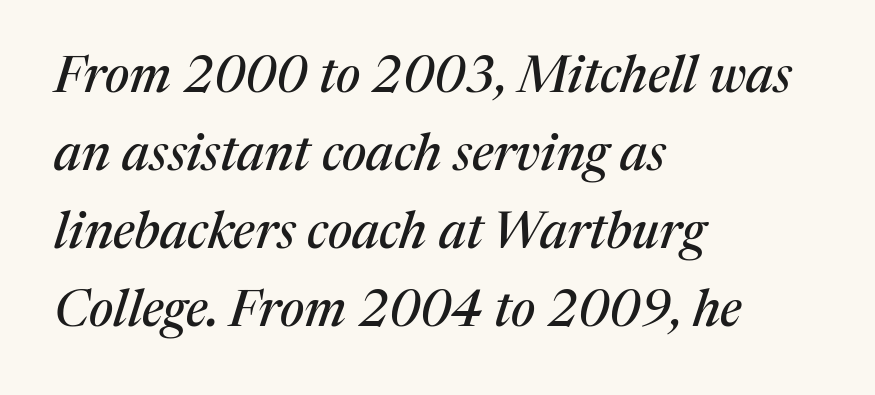
Think of a printed novel: that variable character pitch is what you see here. The glyphs in this specimen are seriffed. Style check: oblique. Honestly, there is no underline to notice here at all. Inter-character spacing is left at the font's built-in metrics. This sample keeps an unexceptional amount of space between lines.
